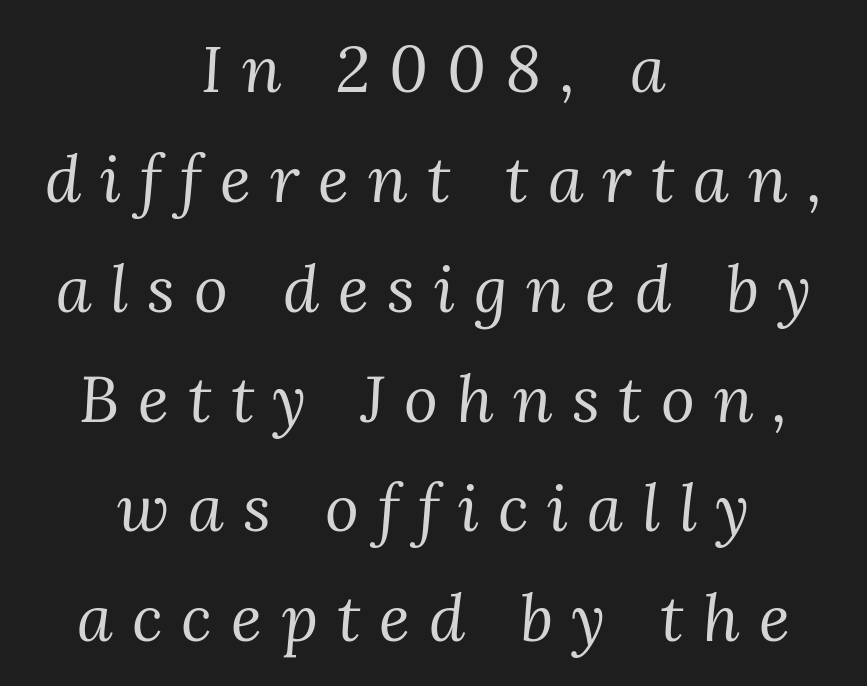
{"serif": "yes", "italic": "yes", "lean": "right", "slant_degrees": 3, "bold": "no", "weight": "regular", "width": "normal", "stroke_contrast": "medium", "x_height": "medium", "monospaced": "no", "underline": "no", "align": "center", "line_spacing": "normal", "line_spacing_ratio": 1.69, "letter_spacing": "wide", "letter_spacing_em": 0.29, "glyph_px": 65}
